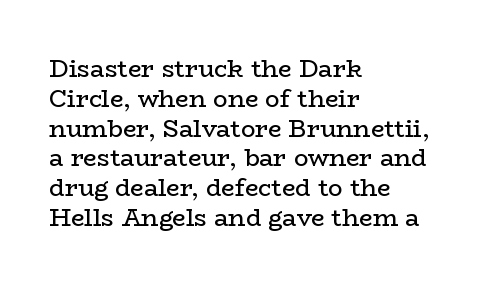
If you drew a line through each stem, it would be perfectly vertical. Tracking value appears to be zero — textbook default spacing. The rag falls on the right side of this text block. The face looks like a standard text weight, possibly lighter. The string is rendered with underlining switched off.
